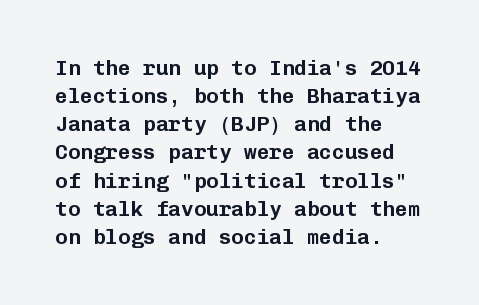
Teacher's note: observe the even left margin — that is flush-left alignment. No italicization has been applied; the sample stays upright. Clear beneath every line of the passage. Honestly, the letter spacing is just normal — you wouldn't notice it. A typesetter would call this leading conventional body-copy spacing.
